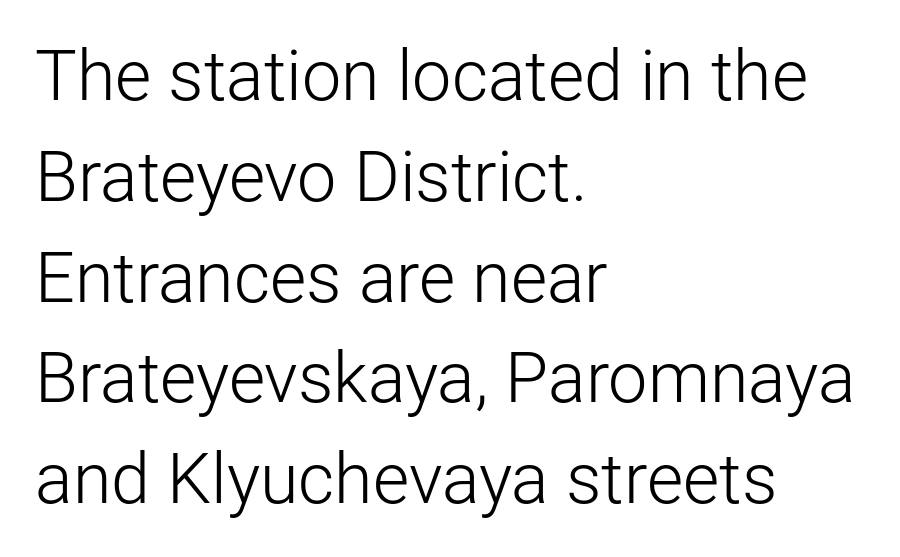
Here the designer chose a conventional face with non-uniform glyph widths. What stands out about the letter spacing? Nothing — it is the standard amount. Weight class: somewhere from thin through regular. Horizontal bands of white between lines are of average thickness. Nothing sits at the stroke ends, so this counts as sans-serif. The passage shown is not underscored anywhere.
